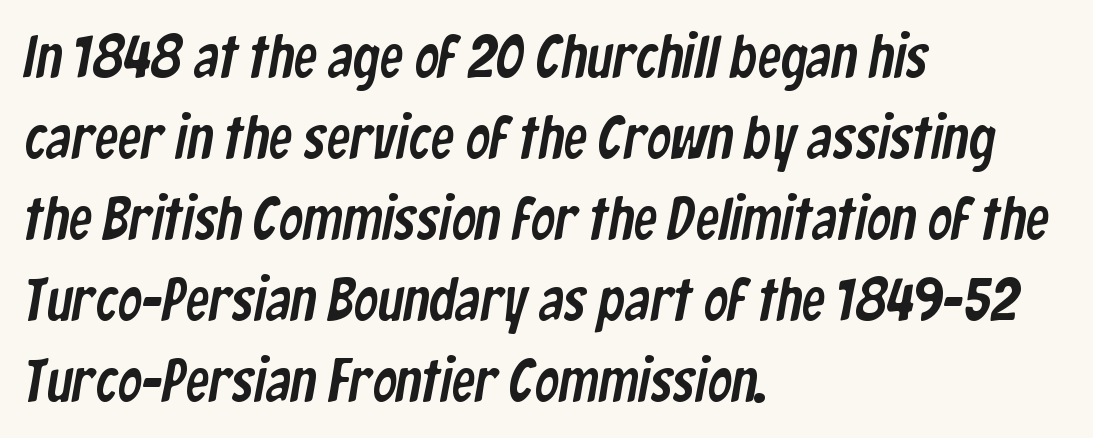
{"serif": "no", "width": "condensed", "stroke_contrast": "low", "x_height": "medium", "monospaced": "no", "underline": "no", "align": "left", "line_spacing": "normal", "line_spacing_ratio": 1.35, "letter_spacing": "normal", "letter_spacing_em": 0.0, "glyph_px": 60}
